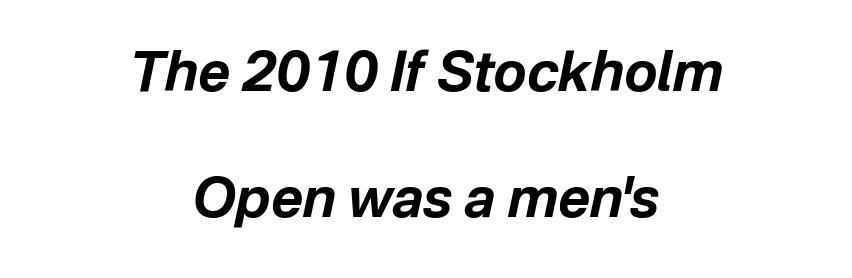
Q: Is the text bold? A: Yes.
Q: Is the text italic (slanted)? A: Yes, it leans right by about 12 degrees.
Q: Is the text underlined? A: No.
Q: How is the paragraph aligned? A: Centered.
Q: Is the spacing between letters normal or unusually wide? A: Normal.
Q: Is the spacing between lines tight, normal or loose? A: Loose.
Q: Width (condensed, normal, or wide)? A: Normal.
Q: Stroke contrast? A: Low.
Q: x-height? A: Medium.
Q: Monospaced? A: No.
